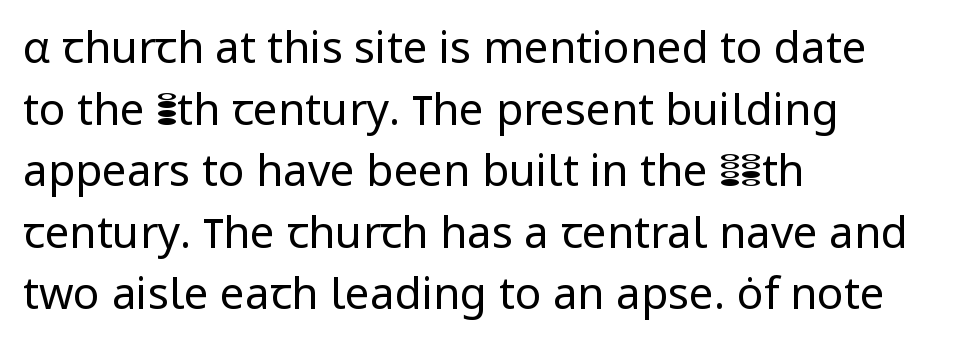
The image shows 44 px regular-weight sans-serif type, upright; set left-aligned, normal line spacing (1.4x), normal letter spacing, not underlined; low stroke contrast and a medium x-height.
